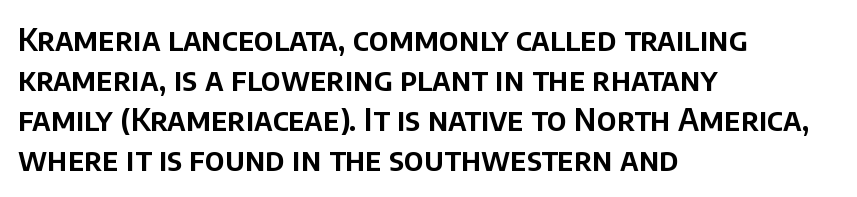
Left-aligned paragraph, ragged on the right. Letterform terminals end flat and unadorned throughout the passage. The space between consecutive lines is moderate. No word sits above an underline.
